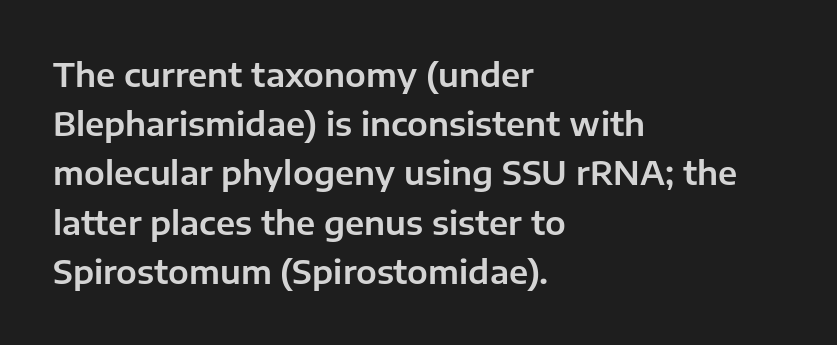
Q: Is the text italic (slanted)? A: No, it is upright.
Q: Is the typeface a serif or a sans-serif typeface? A: Sans-serif.
Q: Is the text underlined? A: No.
Q: How is the paragraph aligned? A: Left-aligned.
Q: Is the spacing between letters normal or unusually wide? A: Normal.
Q: Is the spacing between lines tight, normal or loose? A: Normal.
Q: Width (condensed, normal, or wide)? A: Normal.
Q: Stroke contrast? A: Low.
Q: x-height? A: Medium.
Q: Monospaced? A: No.
